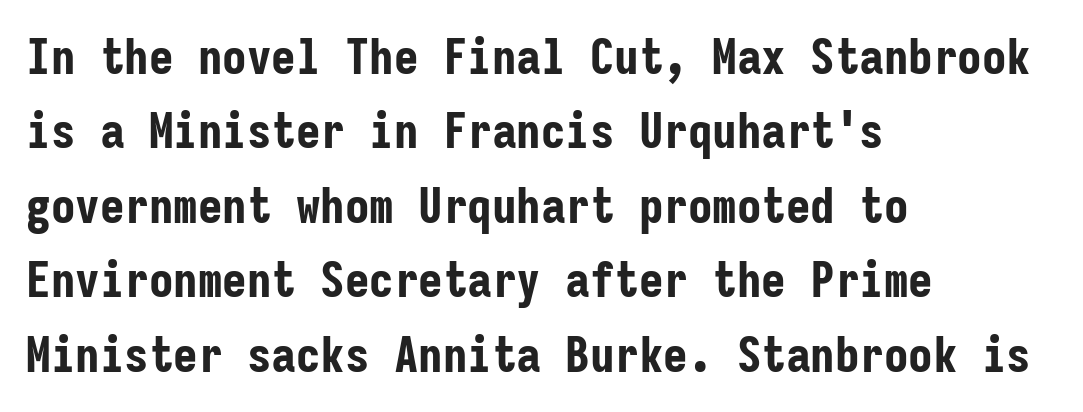
{"serif": "no", "italic": "no", "bold": "yes", "weight": "bold", "width": "condensed", "stroke_contrast": "low", "x_height": "medium", "monospaced": "yes", "underline": "no", "align": "left", "line_spacing": "normal", "line_spacing_ratio": 1.52, "letter_spacing": "normal", "letter_spacing_em": 0.0, "glyph_px": 49}
